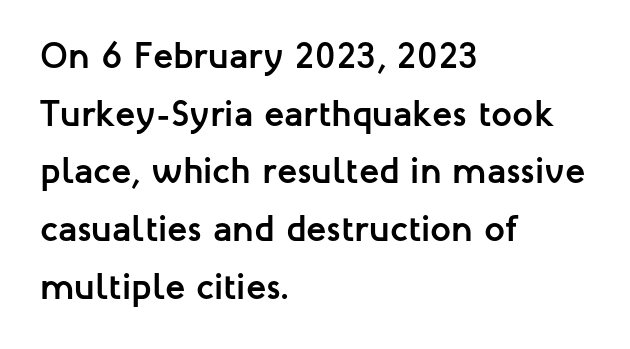
The image shows 37 px semibold sans-serif type, upright; set left-aligned, normal line spacing (1.56x), normal letter spacing, not underlined; low stroke contrast and a medium x-height.
